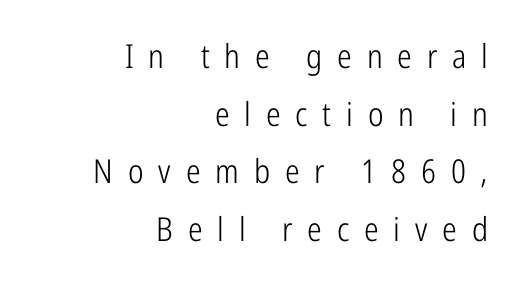
Q: Is the text bold? A: No.
Q: Is the text italic (slanted)? A: No, it is upright.
Q: Is the typeface a serif or a sans-serif typeface? A: Sans-serif.
Q: Is the text underlined? A: No.
Q: How is the paragraph aligned? A: Right-aligned.
Q: Is the spacing between letters normal or unusually wide? A: Unusually wide.
Q: Width (condensed, normal, or wide)? A: Condensed.
Q: Stroke contrast? A: Low.
Q: x-height? A: Medium.
Q: Monospaced? A: No.
